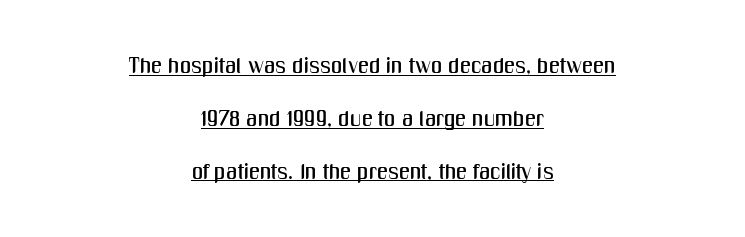
No italicization has been applied; the sample stays upright. Glance below the letters and you will spot a drawn line. Short note: letters normally spaced. Vertically, the passage feels expansive, rows floating well apart. Alignment: centered.
